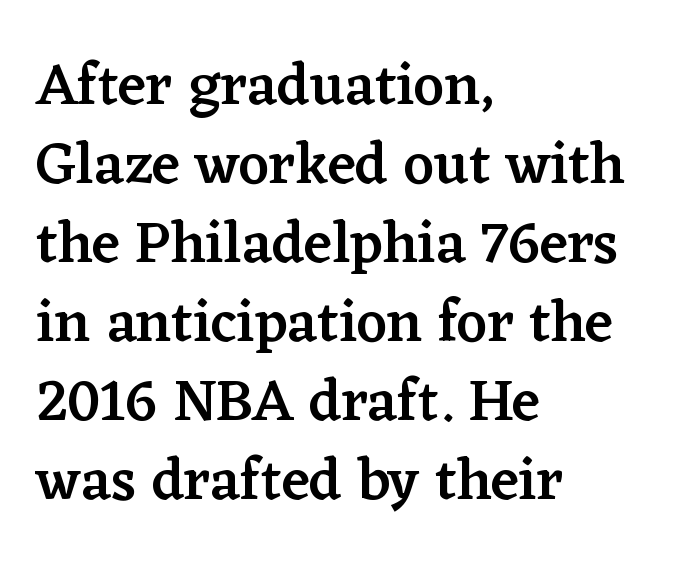
Q: Is the text bold? A: Semi-bold.
Q: Is the text italic (slanted)? A: No, it is upright.
Q: Is the typeface a serif or a sans-serif typeface? A: Serif.
Q: Is the text underlined? A: No.
Q: How is the paragraph aligned? A: Left-aligned.
Q: Is the spacing between letters normal or unusually wide? A: Normal.
Q: Is the spacing between lines tight, normal or loose? A: Normal.
Q: Width (condensed, normal, or wide)? A: Normal.
Q: Stroke contrast? A: Low.
Q: x-height? A: Medium.
Q: Monospaced? A: No.
